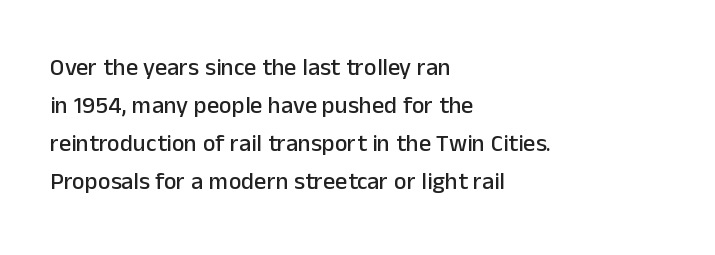
{"italic": "no", "underline": "no", "align": "left", "line_spacing": "normal", "line_spacing_ratio": 1.58, "letter_spacing": "normal", "letter_spacing_em": 0.0, "glyph_px": 24}
